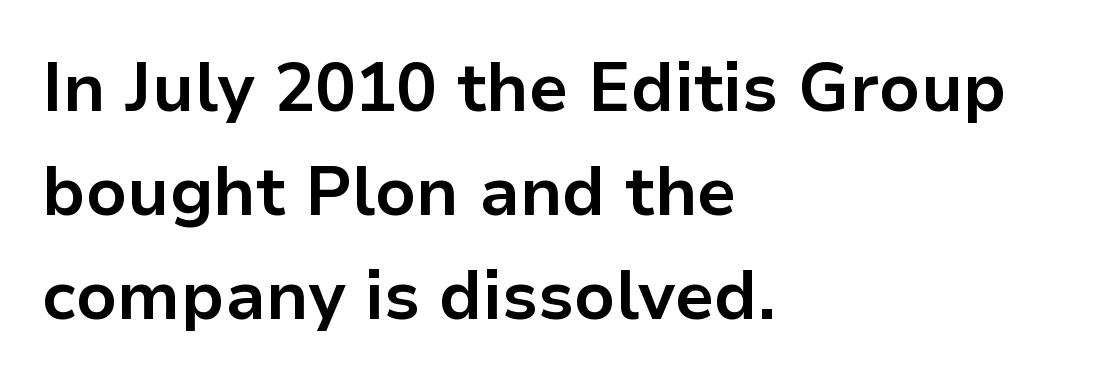
Nobody touched the tracking dial on this one. The line-height multiplier appears to be the usual default. These lines stack with their left ends in a neat column. I'd describe the lettering as bold — thick and assertive. Grotesque or geometric, the face here clearly has no serifs. When letters stand straight like this, we call the style roman or upright.
